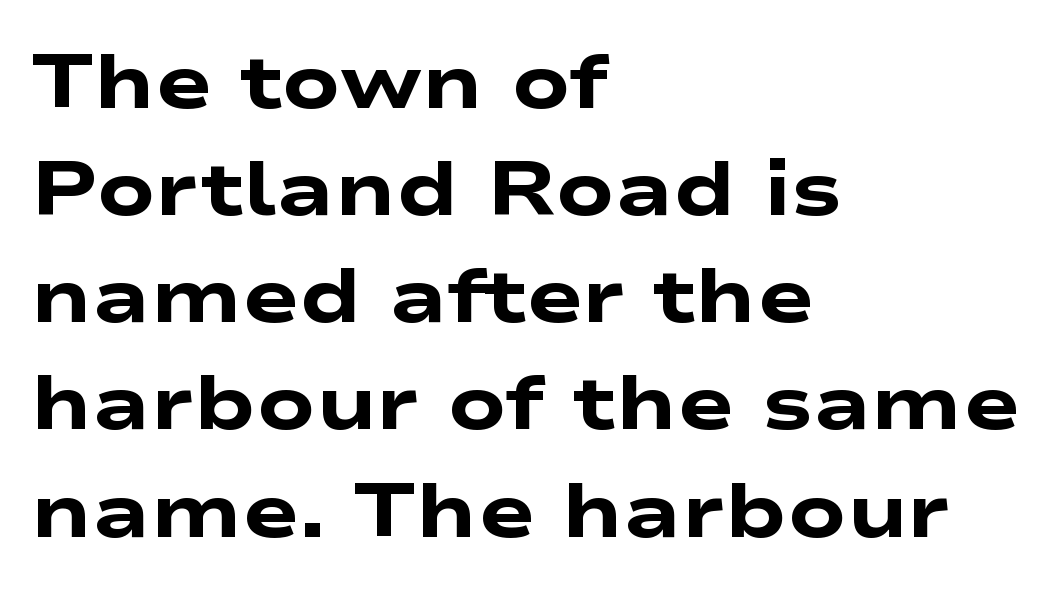
Q: Is the text bold? A: Yes.
Q: Is the typeface a serif or a sans-serif typeface? A: Sans-serif.
Q: Is the text underlined? A: No.
Q: How is the paragraph aligned? A: Left-aligned.
Q: Is the spacing between letters normal or unusually wide? A: Normal.
Q: Is the spacing between lines tight, normal or loose? A: Normal.
Q: Width (condensed, normal, or wide)? A: Wide.
Q: Stroke contrast? A: Low.
Q: x-height? A: Medium.
Q: Monospaced? A: No.
